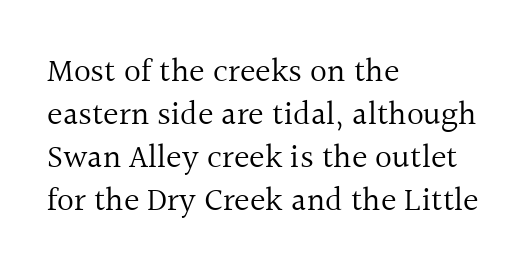
{"serif": "yes", "italic": "no", "bold": "no", "weight": "regular", "width": "normal", "x_height": "medium", "monospaced": "no", "underline": "no", "align": "left", "line_spacing": "normal", "line_spacing_ratio": 1.3, "letter_spacing": "normal", "letter_spacing_em": 0.0, "glyph_px": 33}
